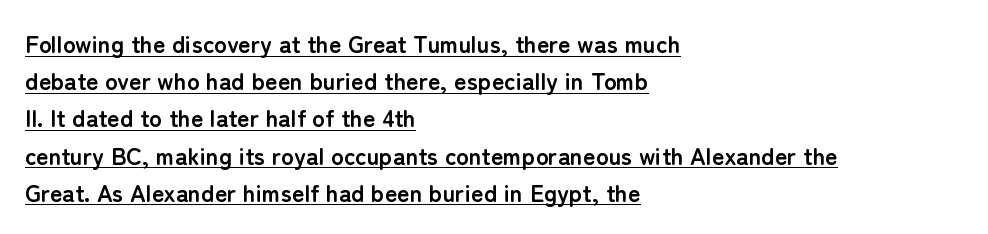
{"italic": "no", "bold": "yes", "underline": "yes", "align": "left", "line_spacing": "normal", "line_spacing_ratio": 1.55, "letter_spacing": "normal", "letter_spacing_em": 0.0, "glyph_px": 24}
